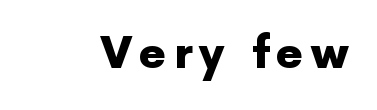
The image shows 43 px heavy sans-serif type, upright; set not underlined; a medium x-height.
